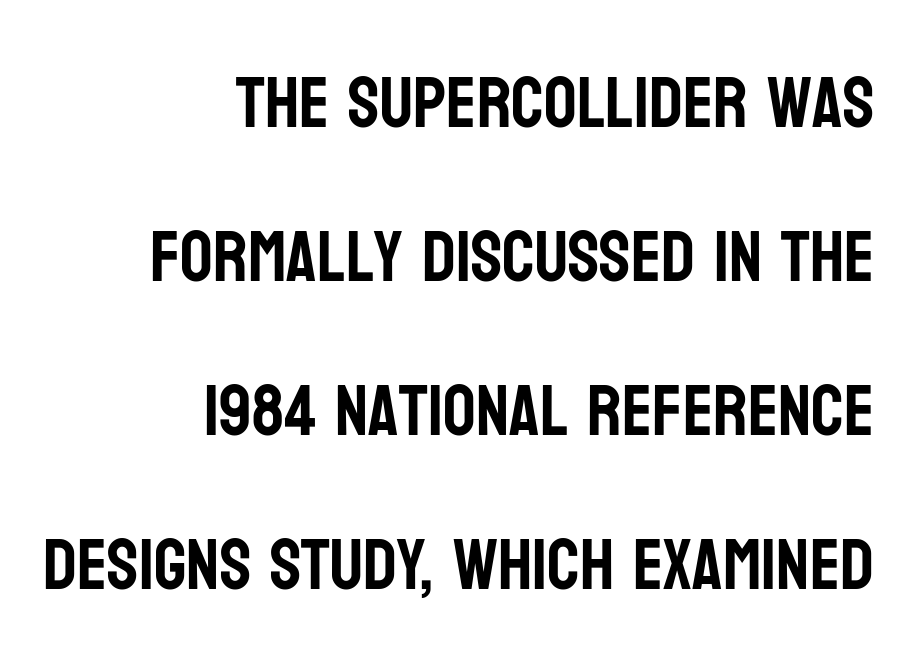
{"serif": "no", "italic": "no", "width": "condensed", "stroke_contrast": "low", "x_height": "large", "monospaced": "no", "underline": "no", "align": "right", "line_spacing": "loose", "line_spacing_ratio": 2.14, "letter_spacing": "normal", "letter_spacing_em": 0.0, "glyph_px": 72}
